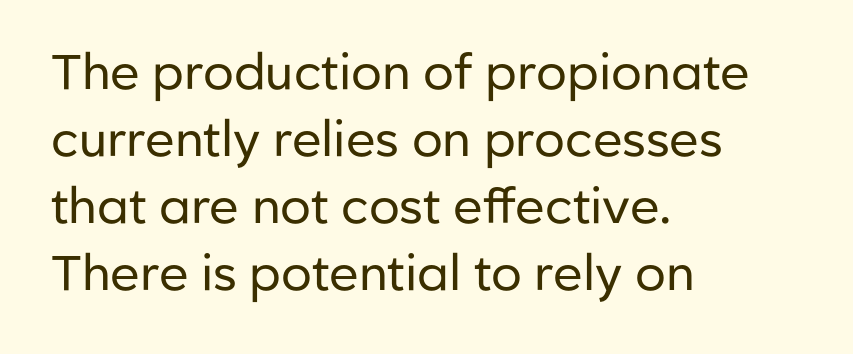
Q: Is the text bold? A: No.
Q: Is the text italic (slanted)? A: No, it is upright.
Q: Is the typeface a serif or a sans-serif typeface? A: Sans-serif.
Q: Is the text underlined? A: No.
Q: How is the paragraph aligned? A: Left-aligned.
Q: Is the spacing between letters normal or unusually wide? A: Normal.
Q: Is the spacing between lines tight, normal or loose? A: Normal.
Q: Width (condensed, normal, or wide)? A: Normal.
Q: Stroke contrast? A: Low.
Q: x-height? A: Medium.
Q: Monospaced? A: No.
